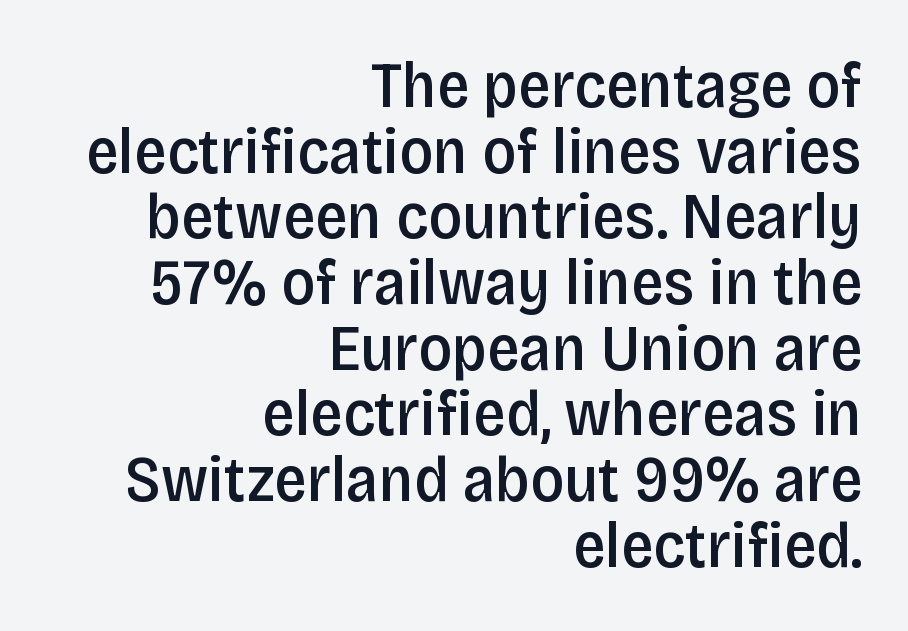
{"serif": "no", "italic": "no", "bold": "semi", "weight": "semibold", "width": "condensed", "stroke_contrast": "low", "x_height": "large", "monospaced": "no", "underline": "no", "align": "right", "line_spacing": "tight", "line_spacing_ratio": 1.01, "letter_spacing": "normal", "letter_spacing_em": 0.0, "glyph_px": 65}
